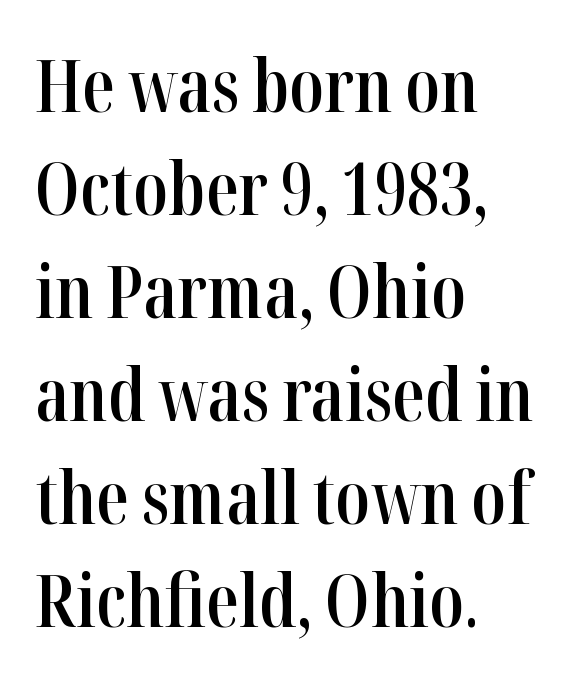
{"serif": "yes", "italic": "no", "bold": "semi", "weight": "semibold", "width": "condensed", "stroke_contrast": "high", "x_height": "medium", "monospaced": "no", "underline": "no", "align": "left", "line_spacing": "normal", "line_spacing_ratio": 1.43, "letter_spacing": "normal", "letter_spacing_em": 0.0, "glyph_px": 72}
